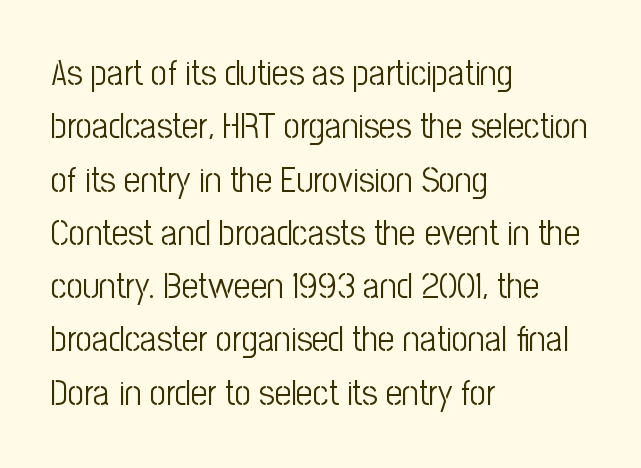
The image shows 36 px light, condensed sans-serif type, upright; set left-aligned, normal line spacing (1.48x), normal letter spacing, not underlined; low stroke contrast and a medium x-height.
